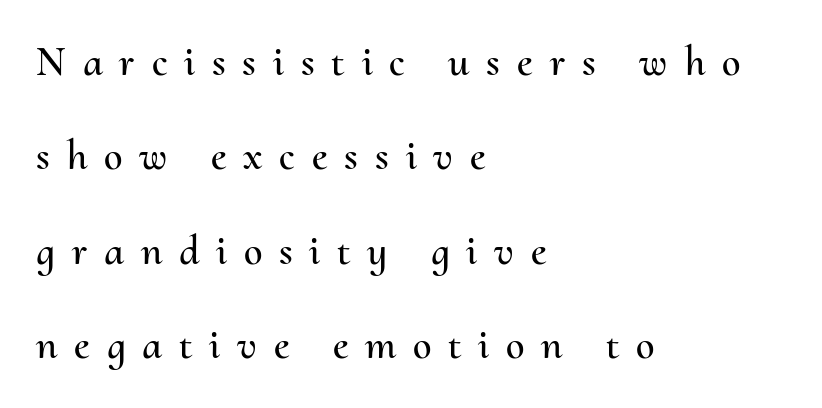
Q: Is the text italic (slanted)? A: No, it is upright.
Q: Is the text underlined? A: No.
Q: How is the paragraph aligned? A: Left-aligned.
Q: Is the spacing between letters normal or unusually wide? A: Unusually wide.
Q: Is the spacing between lines tight, normal or loose? A: Loose.
Q: Width (condensed, normal, or wide)? A: Normal.
Q: Stroke contrast? A: Medium.
Q: x-height? A: Small.
Q: Monospaced? A: No.
